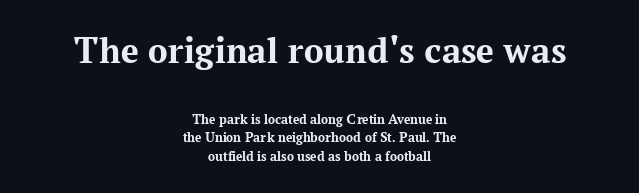
The image shows 39 px bold serif type, upright; set centered, normal line spacing (1.32x), normal letter spacing, not underlined; the first (top) block is 2.79x larger; medium stroke contrast and a medium x-height.
